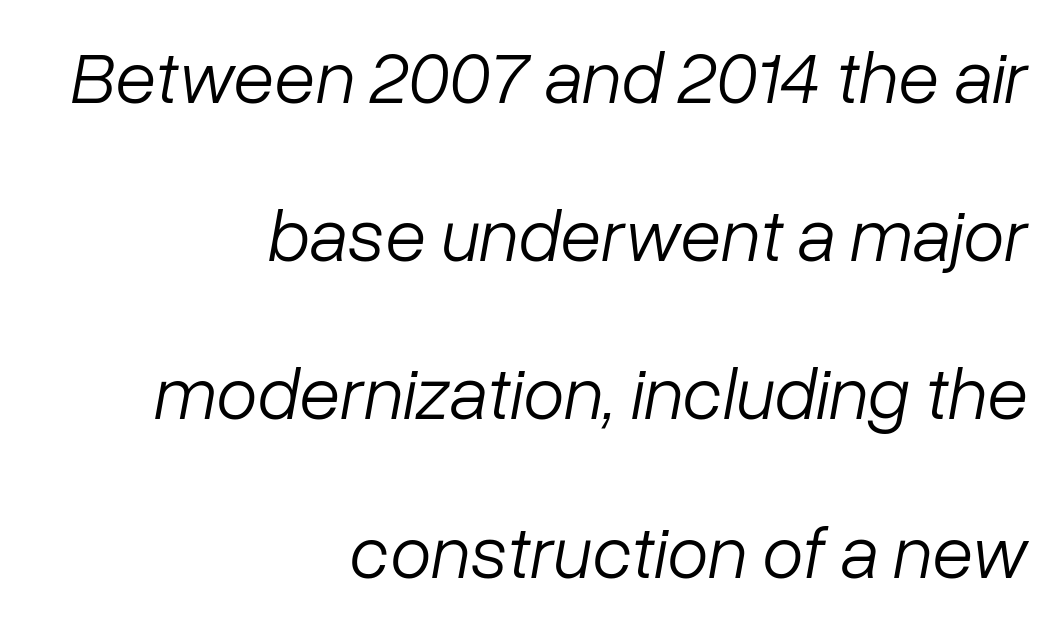
The image shows 75 px light type, italic (leaning right); set right-aligned, loose line spacing (2.11x), normal letter spacing, not underlined; low stroke contrast and a medium x-height.
